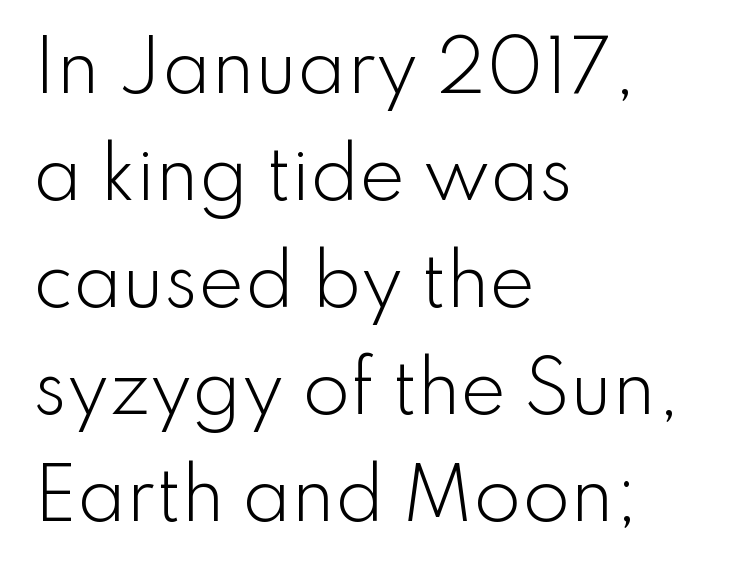
Any mark beneath the type? The region is blank. The letterforms sit shoulder to shoulder at normal distance. The line-height multiplier appears to be the usual default. The letters stand straight up with perfectly vertical stems. The letters carry no serifs — their stems end cleanly without finishing strokes.
